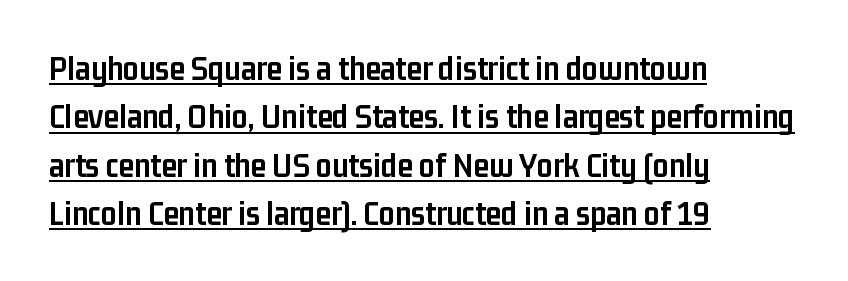
Each letter keeps its own natural width here, so spacing adapts to shape. Look at the stroke-to-counter ratio: heavy, a bold. All the whitespace from short lines collects on the right. A rule runs beneath these lines of type. Rendered with straight, roman letterforms. Each word holds together tightly as a unit, with standard inter-letter gaps.
